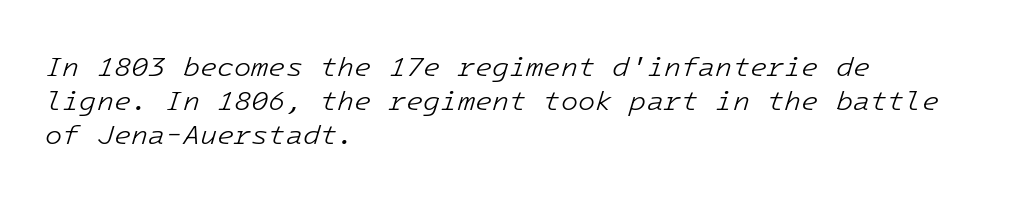
The rendering applies a slant to the glyphs. Horizontal alignment here is leftward, the default for most running prose. Weight: regular or lighter. Plain, unruled lines of type. Honestly, the letter spacing is just normal — you wouldn't notice it. The face used here is monospaced, like something from a code editor.
